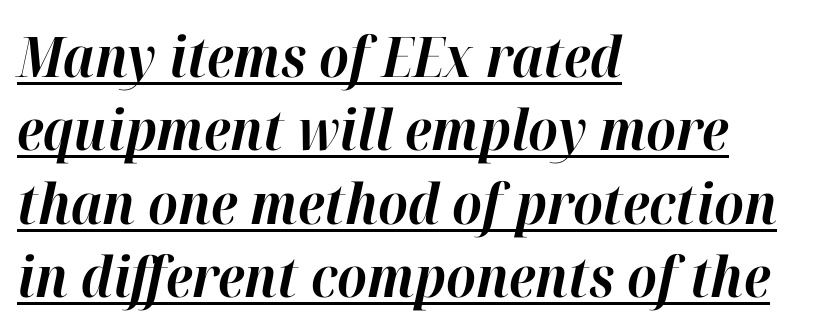
{"italic": "yes", "lean": "right", "slant_degrees": 12, "bold": "yes", "weight": "bold", "width": "normal", "stroke_contrast": "high", "x_height": "medium", "monospaced": "no", "underline": "yes", "align": "left", "line_spacing": "normal", "line_spacing_ratio": 1.31, "letter_spacing": "normal", "letter_spacing_em": 0.0, "glyph_px": 56}
